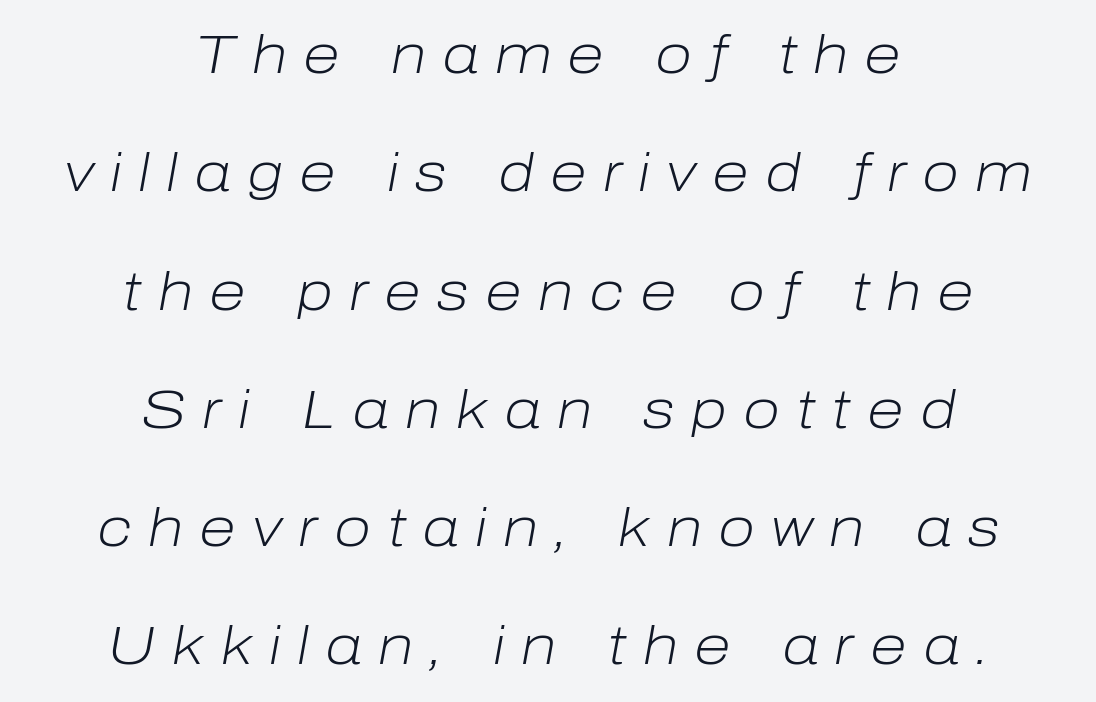
Q: Is the text bold? A: No.
Q: Is the text italic (slanted)? A: Yes, it leans right by about 10 degrees.
Q: Is the text underlined? A: No.
Q: How is the paragraph aligned? A: Centered.
Q: Is the spacing between letters normal or unusually wide? A: Unusually wide.
Q: Is the spacing between lines tight, normal or loose? A: Loose.
Q: Width (condensed, normal, or wide)? A: Normal.
Q: Stroke contrast? A: Low.
Q: x-height? A: Medium.
Q: Monospaced? A: No.
